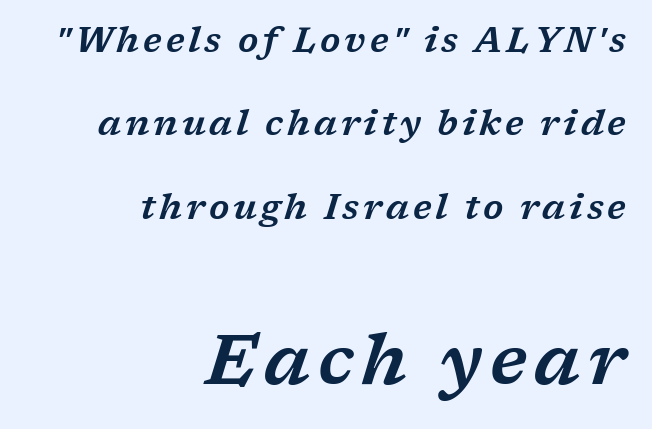
The area under the type is left untouched. Horizontal bands of white between lines are thick stripes. A typesetter would call this proportional, since set widths differ per character. Which margin do the lines hug? The right one — the left edge is uneven.
